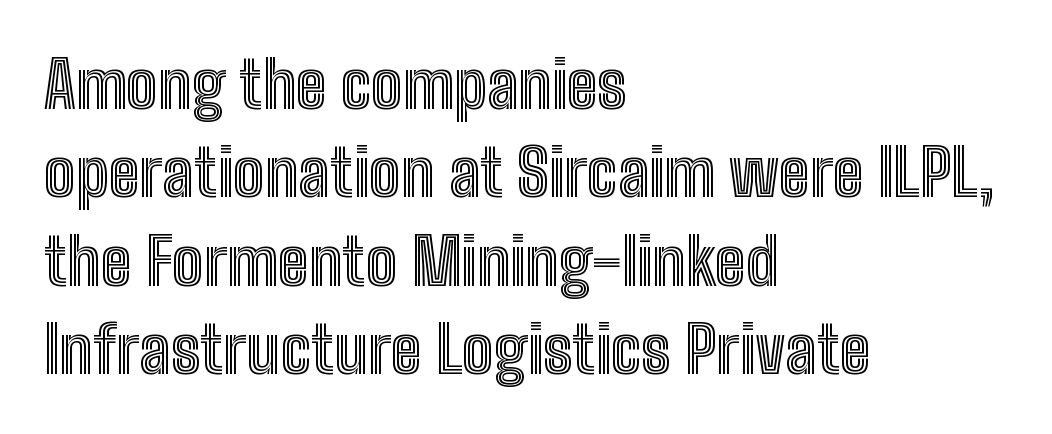
Underline: absent. This sample has the flowing, uneven cadence of proportional lettering. Default kerning and tracking; the words read as compact shapes. All the whitespace from short lines collects on the right. The line-height multiplier appears to be the usual default.
